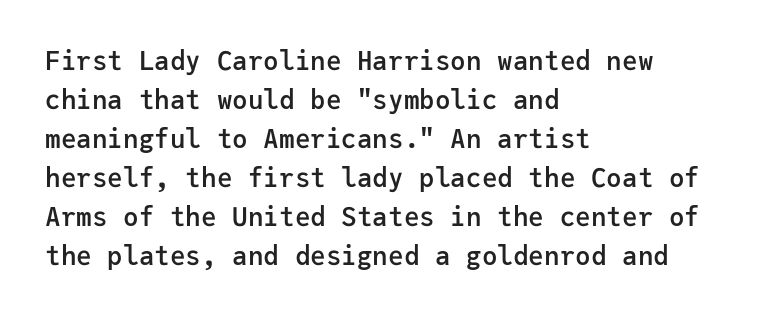
The image shows 26 px text type, upright; set left-aligned, normal line spacing (1.5x), normal letter spacing, not underlined.
